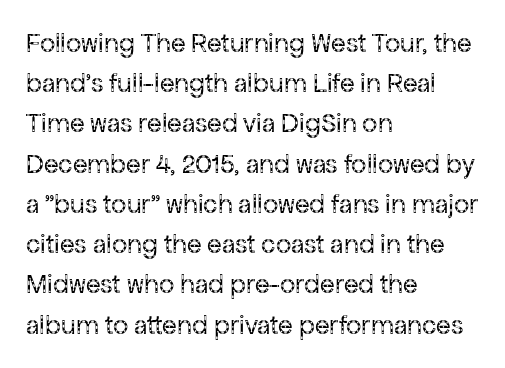
{"italic": "no", "bold": "no", "underline": "no", "align": "left", "line_spacing": "normal", "line_spacing_ratio": 1.49, "letter_spacing": "normal", "letter_spacing_em": 0.0, "glyph_px": 27}
